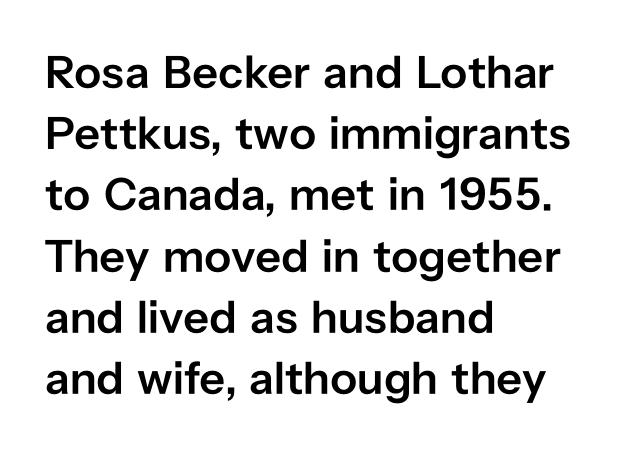
A typesetter would call this zero additional tracking. Looks like regular typesetting: each glyph gets only the width it needs. Nope, no serifs anywhere on these letters. The characters look somewhat weighty, a semibold short of true bold. Horizontal alignment here is leftward, the default for most running prose. This rendering features lettering with no underline.
